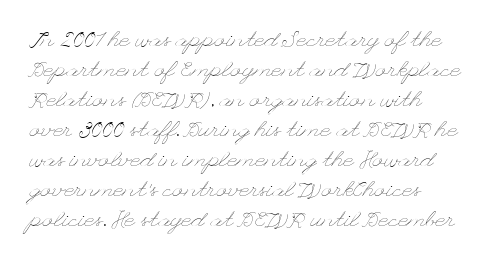
You could call the tracking neutral — neither tight nor loose. The font is comparable to plain body text, perhaps lighter. Regular leading. The gap between lines stays unmarked.
